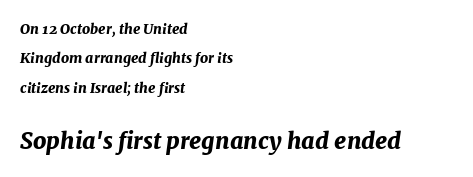
Q: Is the text bold? A: Yes.
Q: Is the text italic (slanted)? A: Yes, it leans right by about 7 degrees.
Q: Is the text underlined? A: No.
Q: How is the paragraph aligned? A: Left-aligned.
Q: Is the spacing between letters normal or unusually wide? A: Normal.
Q: Is the spacing between lines tight, normal or loose? A: Loose.
Q: Which block of text is set in a larger size, the first (top) or the second (bottom)? A: The second (bottom) one.
